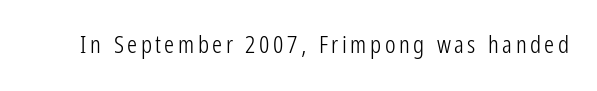
The type sits square on the baseline with zero lean. The strip under each line holds only bare page. Stroke thickness stays within the range of a standard reading face or lighter.
